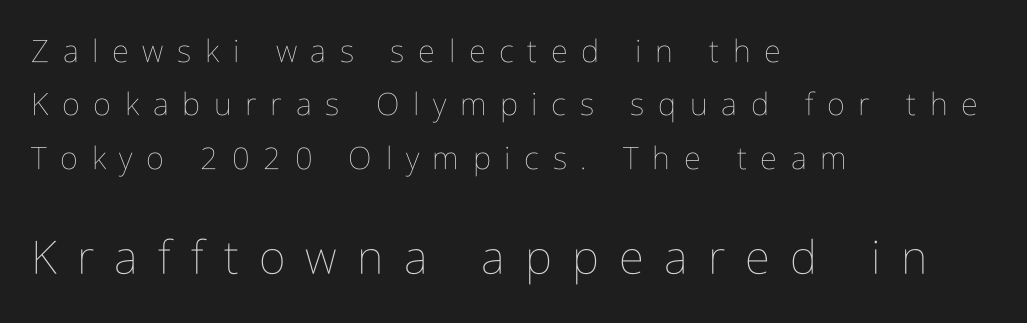
Q: Is the text bold? A: No.
Q: Is the text italic (slanted)? A: No, it is upright.
Q: Is the text underlined? A: No.
Q: How is the paragraph aligned? A: Left-aligned.
Q: Is the spacing between letters normal or unusually wide? A: Unusually wide.
Q: Which block of text is set in a larger size, the first (top) or the second (bottom)? A: The second (bottom) one.
Q: Width (condensed, normal, or wide)? A: Condensed.
Q: Stroke contrast? A: Low.
Q: x-height? A: Medium.
Q: Monospaced? A: No.
